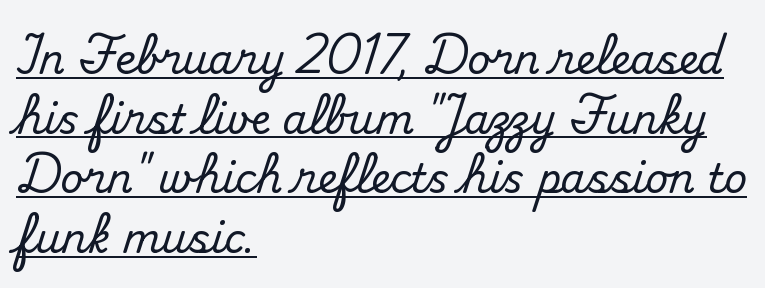
This sample uses a serif face. Note the varied advance widths — an 'i' is clearly narrower than an 'm'. The setting favours the left margin, as ordinary paragraphs usually do. If you measured baseline to baseline, you'd find a middling distance.
